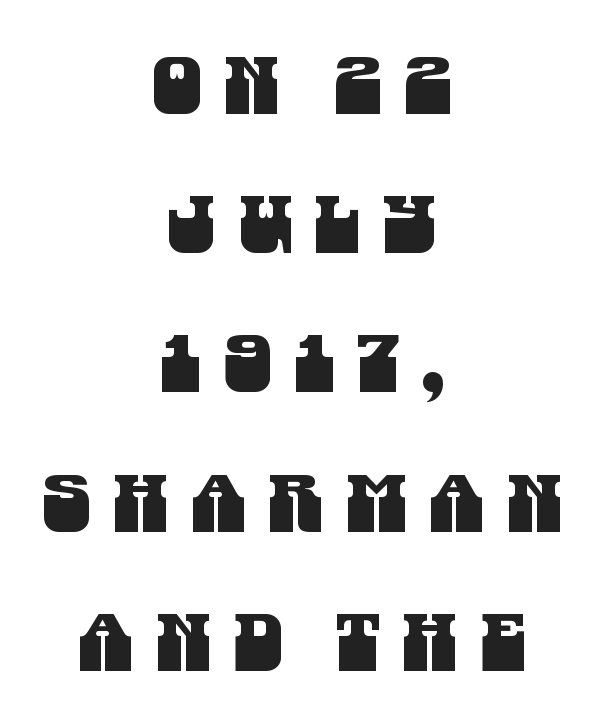
The image shows 80 px condensed sans-serif type; set centered, line spacing 1.74x, unusually wide letter spacing (+0.27 em), not underlined; medium stroke contrast and a large x-height.
